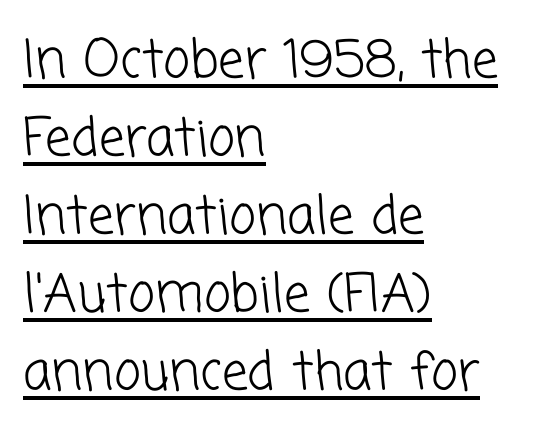
Spacing verdict: proportional, widths tailored to each character. Regarding serifs, this sample does without them. Emphasis is given by a line drawn under the lettering. What's the leading like? Ordinary, nothing unusual. Weight class: somewhere from thin through regular.
